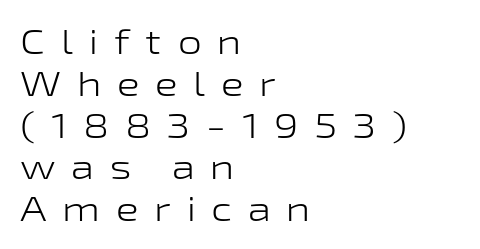
{"serif": "no", "italic": "no", "bold": "no", "weight": "light", "width": "wide", "stroke_contrast": "low", "x_height": "medium", "monospaced": "no", "underline": "no", "align": "left", "line_spacing_ratio": 1.23, "letter_spacing": "wide", "letter_spacing_em": 0.46, "glyph_px": 34}
